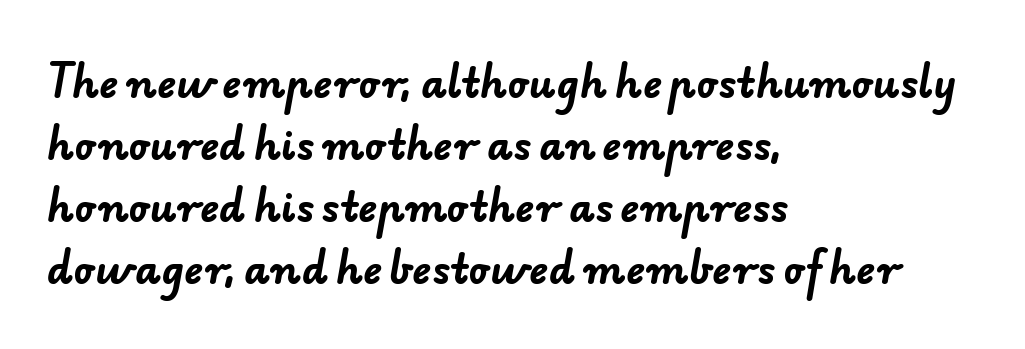
Q: Is the text bold? A: Yes.
Q: Is the typeface a serif or a sans-serif typeface? A: Sans-serif.
Q: Is the text underlined? A: No.
Q: How is the paragraph aligned? A: Left-aligned.
Q: Is the spacing between letters normal or unusually wide? A: Normal.
Q: Is the spacing between lines tight, normal or loose? A: Normal.
Q: Width (condensed, normal, or wide)? A: Normal.
Q: Stroke contrast? A: Low.
Q: x-height? A: Small.
Q: Monospaced? A: No.
